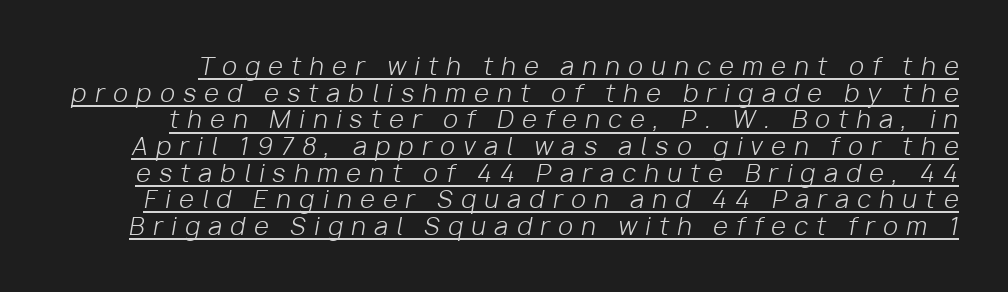
The line-height multiplier appears low, near solid setting. You can tell it's italic because the verticals aren't actually vertical. No letter is thick-stroked: the sample isn't bold. Glance below the letters and you will spot a drawn line. The type is letterspaced generously, with wide tracking.
